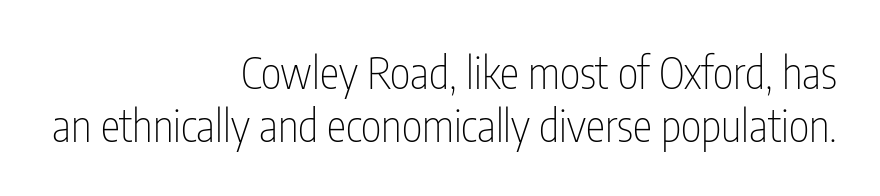
{"serif": "no", "italic": "no", "bold": "no", "weight": "thin", "width": "condensed", "stroke_contrast": "low", "x_height": "medium", "monospaced": "no", "underline": "no", "align": "right", "line_spacing_ratio": 1.21, "letter_spacing": "normal", "letter_spacing_em": 0.0, "glyph_px": 44}
